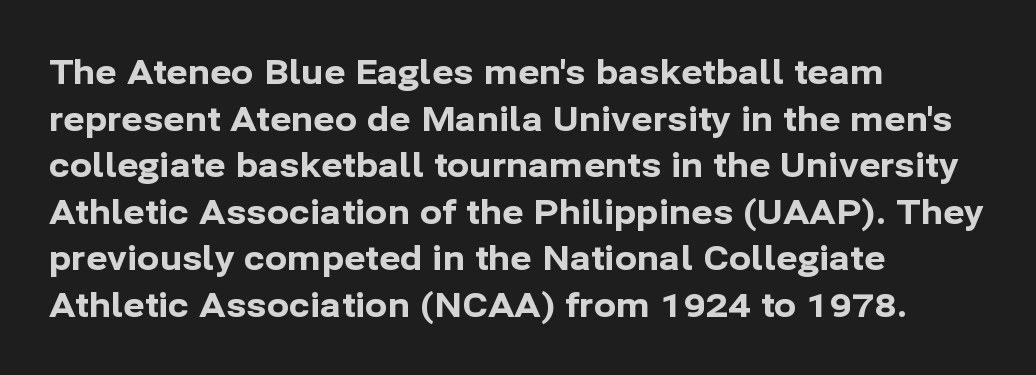
The image shows 33 px bold sans-serif type, upright; set left-aligned, normal line spacing (1.41x), normal letter spacing, not underlined; low stroke contrast and a medium x-height.
